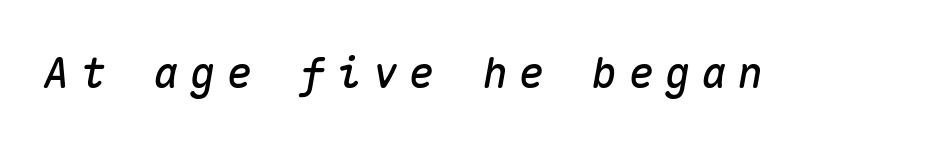
The image shows 42 px text type, italic (leaning right), monospaced; set unusually wide letter spacing (+0.27 em), not underlined; medium stroke contrast and a medium x-height.
